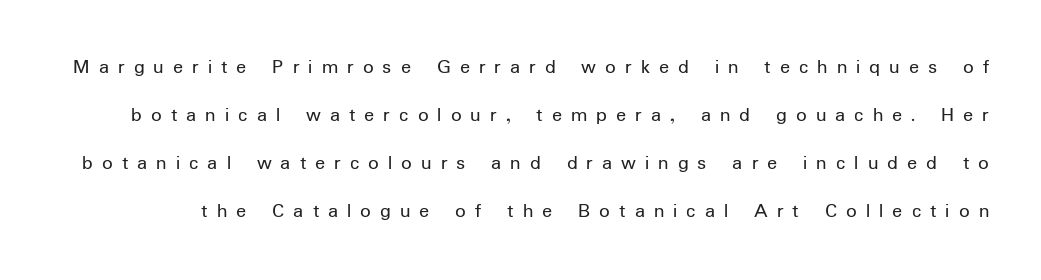
The image shows 21 px text type, upright; set loose line spacing (2.28x), unusually wide letter spacing (+0.43 em), not underlined.
